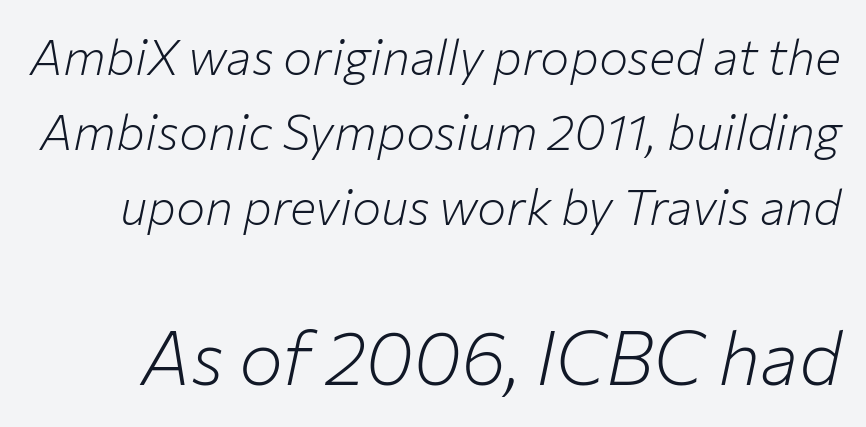
The image shows 74 px light type, italic (leaning right); set normal line spacing (1.53x), normal letter spacing, not underlined; the second (bottom) block is 1.51x larger; low stroke contrast and a medium x-height.
